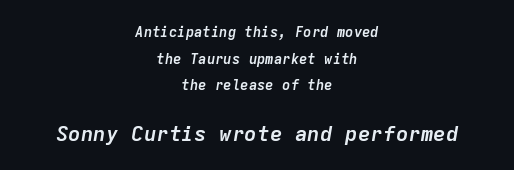
Q: Is the text bold? A: Yes.
Q: Is the text italic (slanted)? A: Yes, it leans right by about 9 degrees.
Q: Is the text underlined? A: No.
Q: How is the paragraph aligned? A: Centered.
Q: Is the spacing between letters normal or unusually wide? A: Normal.
Q: Is the spacing between lines tight, normal or loose? A: Loose.
Q: Which block of text is set in a larger size, the first (top) or the second (bottom)? A: The second (bottom) one.
